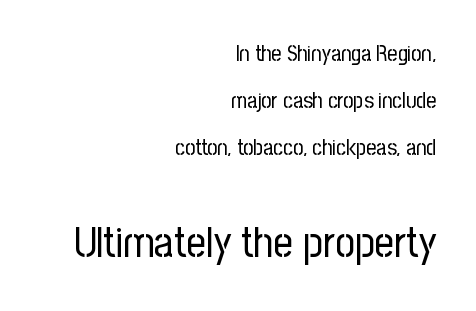
The image shows 43 px regular-weight, condensed sans-serif type, upright; set right-aligned, loose line spacing (2.14x), normal letter spacing, not underlined; the second (bottom) block is 1.95x larger; low stroke contrast and a medium x-height.
